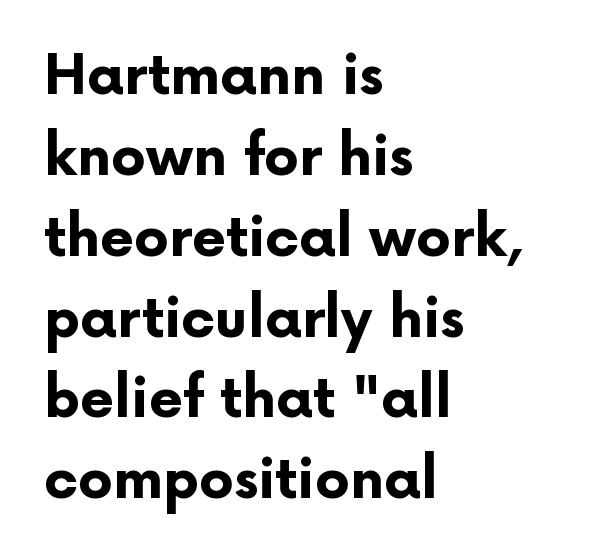
{"serif": "no", "italic": "no", "bold": "yes", "weight": "bold", "width": "normal", "stroke_contrast": "low", "x_height": "medium", "monospaced": "no", "underline": "no", "align": "left", "line_spacing": "normal", "line_spacing_ratio": 1.47, "letter_spacing": "normal", "letter_spacing_em": 0.0, "glyph_px": 55}
